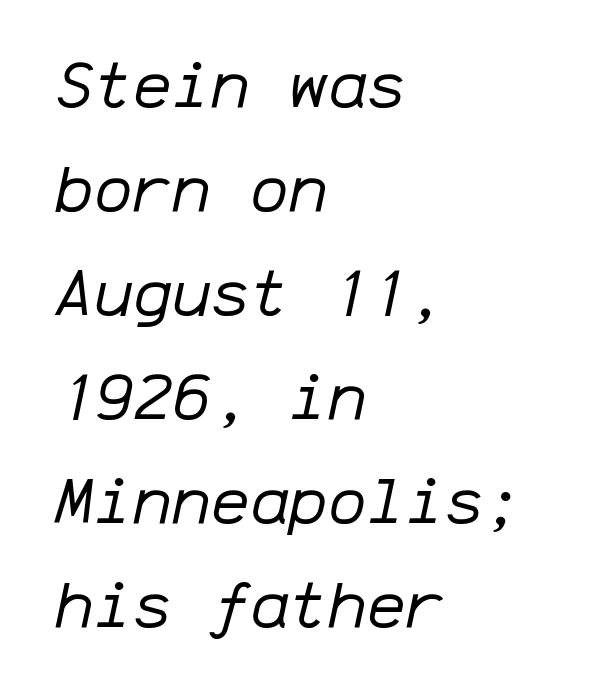
{"italic": "yes", "lean": "right", "slant_degrees": 12, "bold": "no", "weight": "regular", "width": "normal", "stroke_contrast": "low", "x_height": "medium", "monospaced": "yes", "underline": "no", "align": "left", "line_spacing": "normal", "line_spacing_ratio": 1.6, "letter_spacing": "normal", "letter_spacing_em": 0.0, "glyph_px": 65}
